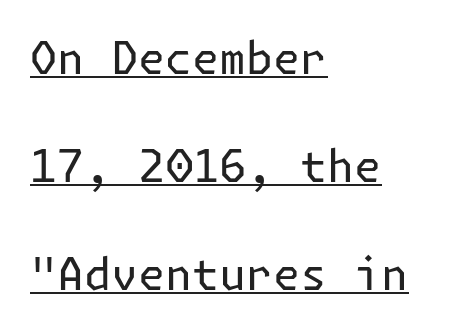
{"serif": "no", "italic": "no", "bold": "no", "weight": "regular", "width": "normal", "stroke_contrast": "low", "x_height": "medium", "underline": "yes", "align": "left", "line_spacing": "loose", "line_spacing_ratio": 2.4, "letter_spacing": "normal", "letter_spacing_em": 0.0, "glyph_px": 45}
